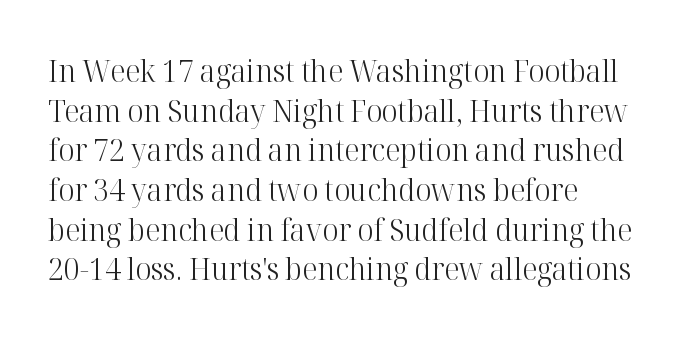
The image shows 31 px light serif type, upright; set normal line spacing (1.28x), normal letter spacing, not underlined; high stroke contrast and a medium x-height.
